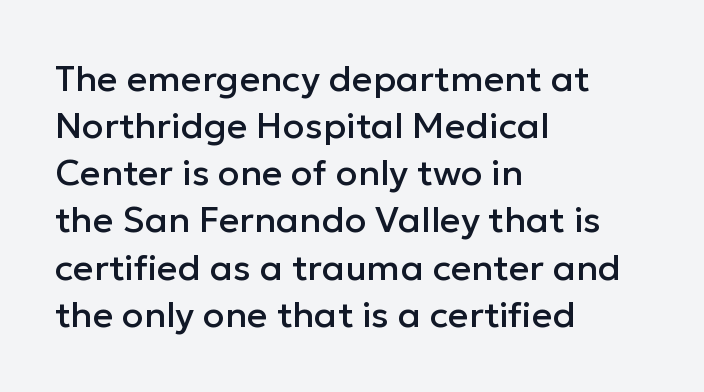
Q: Is the text italic (slanted)? A: No, it is upright.
Q: Is the typeface a serif or a sans-serif typeface? A: Sans-serif.
Q: Is the text underlined? A: No.
Q: How is the paragraph aligned? A: Left-aligned.
Q: Is the spacing between letters normal or unusually wide? A: Normal.
Q: Is the spacing between lines tight, normal or loose? A: Normal.
Q: Width (condensed, normal, or wide)? A: Normal.
Q: Stroke contrast? A: Low.
Q: x-height? A: Medium.
Q: Monospaced? A: No.
